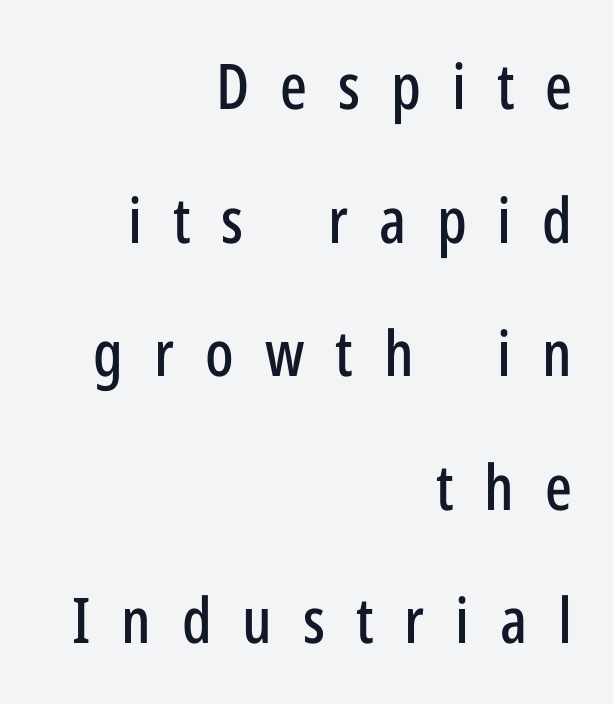
Q: Is the text italic (slanted)? A: No, it is upright.
Q: Is the typeface a serif or a sans-serif typeface? A: Sans-serif.
Q: Is the text underlined? A: No.
Q: How is the paragraph aligned? A: Right-aligned.
Q: Is the spacing between letters normal or unusually wide? A: Unusually wide.
Q: Is the spacing between lines tight, normal or loose? A: Loose.
Q: Width (condensed, normal, or wide)? A: Condensed.
Q: Stroke contrast? A: Low.
Q: x-height? A: Medium.
Q: Monospaced? A: No.
